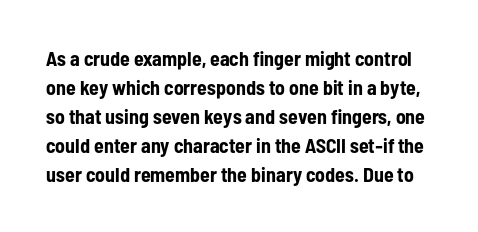
Q: Is the text bold? A: Yes.
Q: Is the text italic (slanted)? A: No, it is upright.
Q: Is the text underlined? A: No.
Q: Is the spacing between letters normal or unusually wide? A: Normal.
Q: Is the spacing between lines tight, normal or loose? A: Normal.
